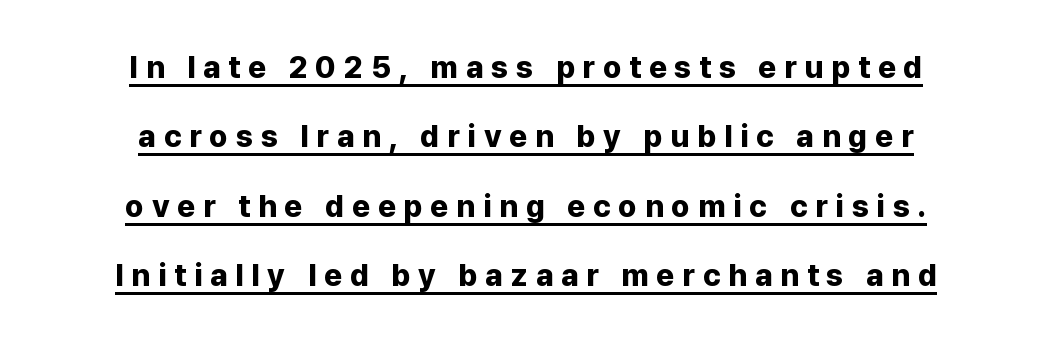
{"serif": "no", "italic": "no", "bold": "yes", "weight": "bold", "width": "normal", "stroke_contrast": "low", "x_height": "medium", "monospaced": "no", "underline": "yes", "align": "center", "line_spacing": "loose", "line_spacing_ratio": 2.24, "letter_spacing": "wide", "letter_spacing_em": 0.25, "glyph_px": 31}
